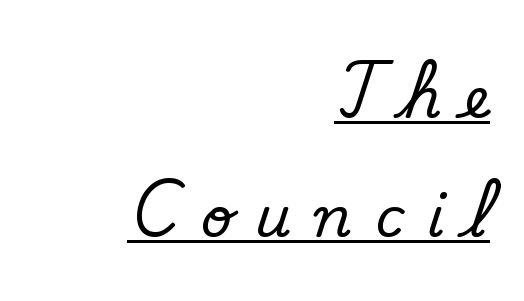
Think of a printed novel: that variable character pitch is what you see here. The ragged edge is on the left, which tells us the setting is flush right. Heft: none added — not bold. The font family rendered here belongs to the sans-serif group. The lines are spread far apart with generous leading.
